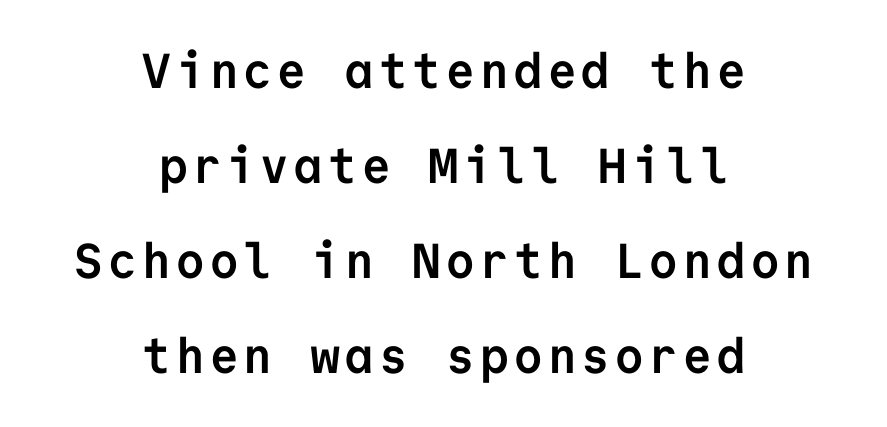
{"serif": "no", "italic": "no", "bold": "yes", "weight": "semibold", "width": "normal", "stroke_contrast": "low", "x_height": "medium", "monospaced": "yes", "underline": "no", "align": "center", "line_spacing": "loose", "line_spacing_ratio": 1.94, "glyph_px": 49}
